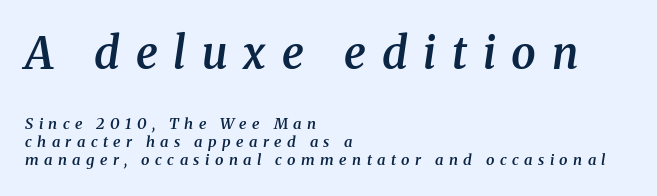
Q: Is the text bold? A: Semi-bold.
Q: Is the text italic (slanted)? A: Yes, it leans right by about 8 degrees.
Q: Is the typeface a serif or a sans-serif typeface? A: Serif.
Q: Is the text underlined? A: No.
Q: How is the paragraph aligned? A: Left-aligned.
Q: Is the spacing between letters normal or unusually wide? A: Unusually wide.
Q: Which block of text is set in a larger size, the first (top) or the second (bottom)? A: The first (top) one.
Q: Width (condensed, normal, or wide)? A: Normal.
Q: Stroke contrast? A: Medium.
Q: x-height? A: Medium.
Q: Monospaced? A: No.
